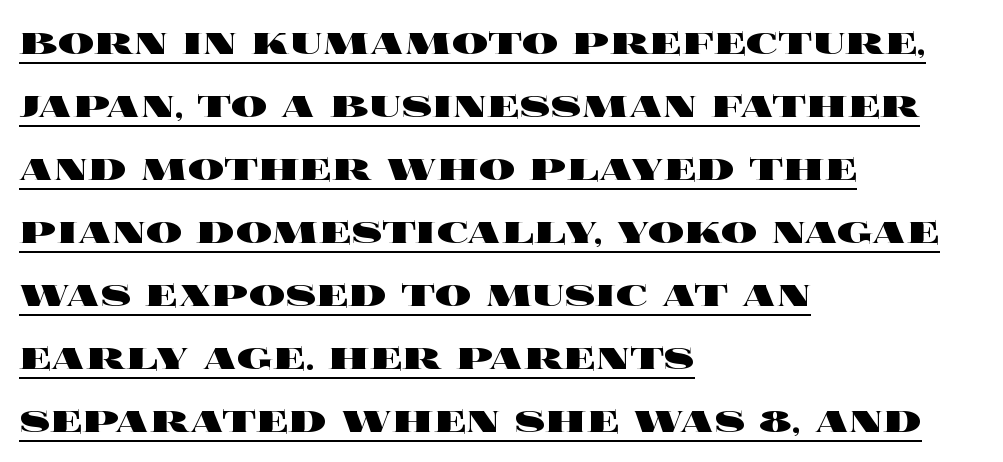
Q: Is the text bold? A: Yes.
Q: Is the text italic (slanted)? A: No, it is upright.
Q: Is the text underlined? A: Yes.
Q: How is the paragraph aligned? A: Left-aligned.
Q: Is the spacing between letters normal or unusually wide? A: Normal.
Q: Is the spacing between lines tight, normal or loose? A: Normal.
Q: Width (condensed, normal, or wide)? A: Wide.
Q: x-height? A: Large.
Q: Monospaced? A: No.
